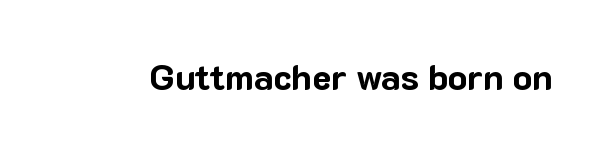
Q: Is the text bold? A: Yes.
Q: Is the text italic (slanted)? A: No, it is upright.
Q: Is the typeface a serif or a sans-serif typeface? A: Sans-serif.
Q: Is the text underlined? A: No.
Q: Is the spacing between letters normal or unusually wide? A: Normal.
Q: Width (condensed, normal, or wide)? A: Normal.
Q: Stroke contrast? A: Low.
Q: x-height? A: Medium.
Q: Monospaced? A: No.
